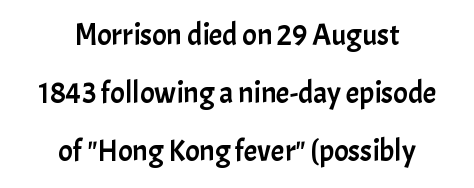
Q: Is the text italic (slanted)? A: No, it is upright.
Q: Is the typeface a serif or a sans-serif typeface? A: Sans-serif.
Q: Is the text underlined? A: No.
Q: How is the paragraph aligned? A: Centered.
Q: Is the spacing between letters normal or unusually wide? A: Normal.
Q: Is the spacing between lines tight, normal or loose? A: Loose.
Q: Width (condensed, normal, or wide)? A: Normal.
Q: Stroke contrast? A: Low.
Q: x-height? A: Medium.
Q: Monospaced? A: No.
